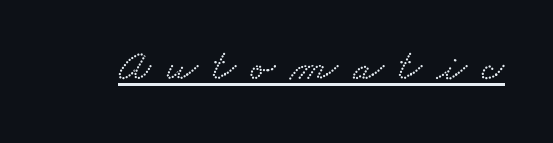
Decoration check: the copy is underlined. The rendering uses natural spacing where letterforms have individual widths. Spacing between characters has been opened up far beyond the box default.
